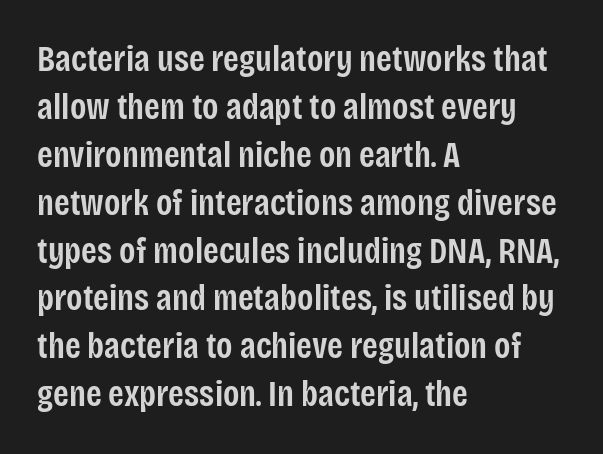
{"serif": "no", "italic": "no", "bold": "semi", "weight": "semibold", "width": "condensed", "stroke_contrast": "low", "x_height": "large", "monospaced": "no", "underline": "no", "align": "left", "line_spacing": "normal", "line_spacing_ratio": 1.33, "letter_spacing": "normal", "letter_spacing_em": 0.0, "glyph_px": 36}
